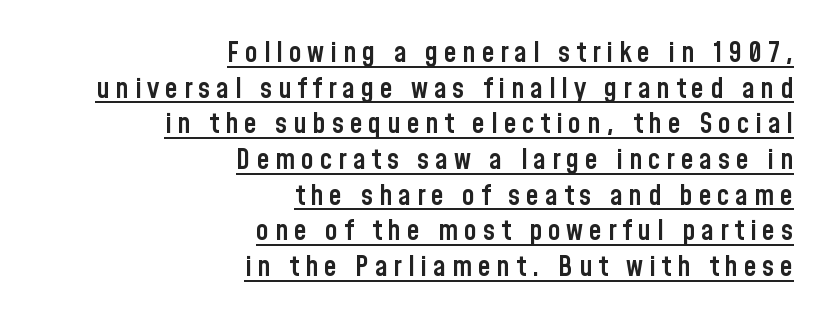
Q: Is the text bold? A: Semi-bold.
Q: Is the text italic (slanted)? A: No, it is upright.
Q: Is the typeface a serif or a sans-serif typeface? A: Sans-serif.
Q: Is the text underlined? A: Yes.
Q: How is the paragraph aligned? A: Right-aligned.
Q: Is the spacing between letters normal or unusually wide? A: Unusually wide.
Q: Width (condensed, normal, or wide)? A: Condensed.
Q: Stroke contrast? A: Low.
Q: x-height? A: Medium.
Q: Monospaced? A: No.
